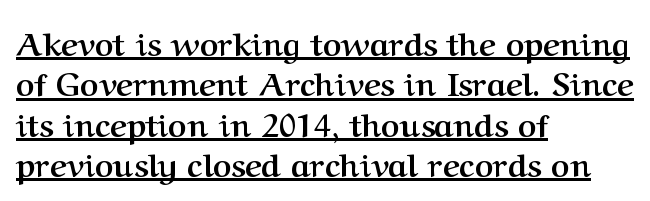
Q: Is the text bold? A: Yes.
Q: Is the text italic (slanted)? A: No, it is upright.
Q: Is the typeface a serif or a sans-serif typeface? A: Serif.
Q: Is the text underlined? A: Yes.
Q: How is the paragraph aligned? A: Left-aligned.
Q: Is the spacing between letters normal or unusually wide? A: Normal.
Q: Is the spacing between lines tight, normal or loose? A: Normal.
Q: Width (condensed, normal, or wide)? A: Normal.
Q: Stroke contrast? A: Medium.
Q: x-height? A: Medium.
Q: Monospaced? A: No.
